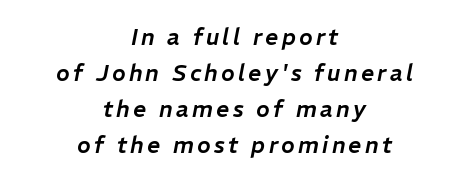
The image shows 23 px text type, italic (leaning right); set centered, normal line spacing (1.57x), not underlined.
